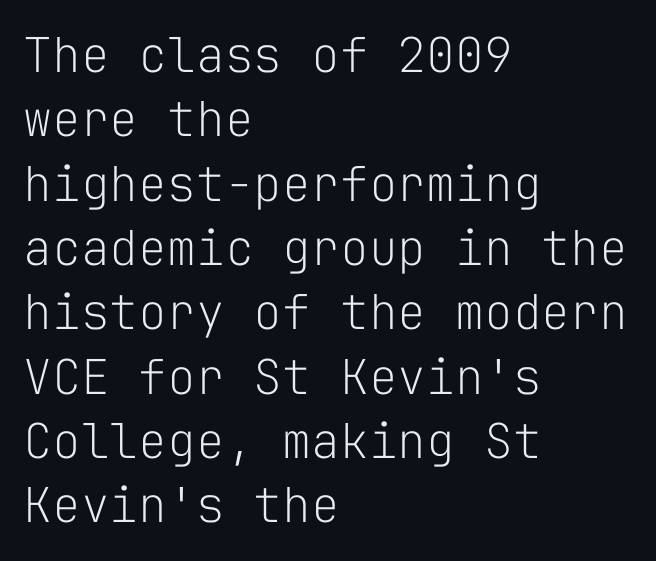
The image shows 48 px light sans-serif type, upright, monospaced; set left-aligned, normal line spacing (1.34x), normal letter spacing, not underlined; low stroke contrast and a medium x-height.
